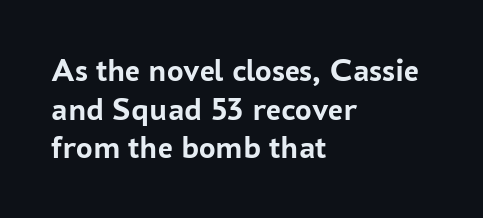
{"serif": "no", "italic": "no", "bold": "yes", "weight": "semibold", "width": "normal", "stroke_contrast": "low", "x_height": "medium", "monospaced": "no", "underline": "no", "align": "left", "line_spacing_ratio": 1.17, "letter_spacing": "normal", "letter_spacing_em": 0.0, "glyph_px": 33}
